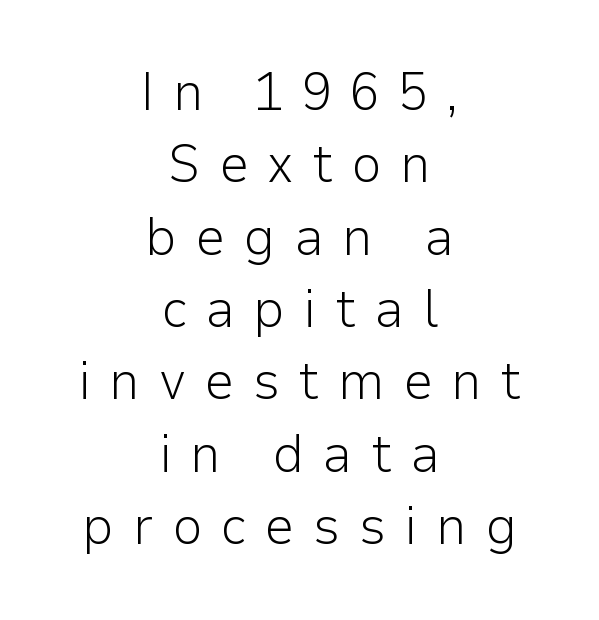
On a weight scale, this lands at 450 or below. Proportional: the letters do not fall into vertical columns. Designer's note — italics off, roman on. Just letters on the line, the space beneath them empty. Notice how the passage keeps no hard edge, just a central spine. Vertically, the passage feels balanced, rows spaced as you'd expect.
